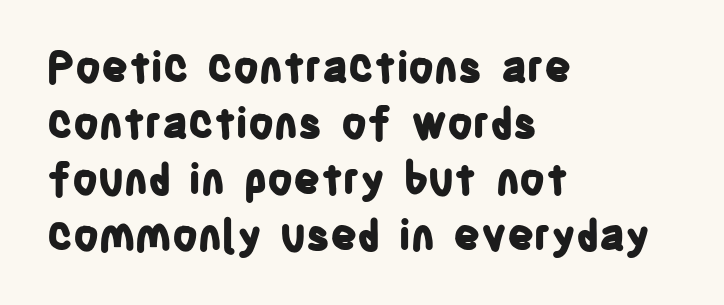
The image shows 42 px bold, condensed sans-serif type, upright; set left-aligned, normal line spacing (1.33x), normal letter spacing, not underlined; low stroke contrast and a large x-height.
